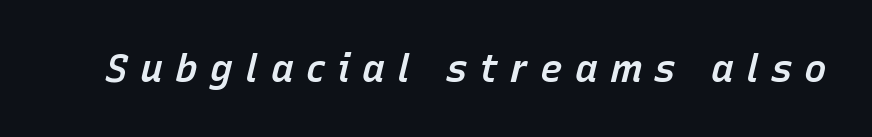
Q: Is the text bold? A: Semi-bold.
Q: Is the text italic (slanted)? A: Yes, it leans right by about 15 degrees.
Q: Is the text underlined? A: No.
Q: Is the spacing between letters normal or unusually wide? A: Unusually wide.
Q: Width (condensed, normal, or wide)? A: Normal.
Q: Stroke contrast? A: Low.
Q: x-height? A: Medium.
Q: Monospaced? A: No.
